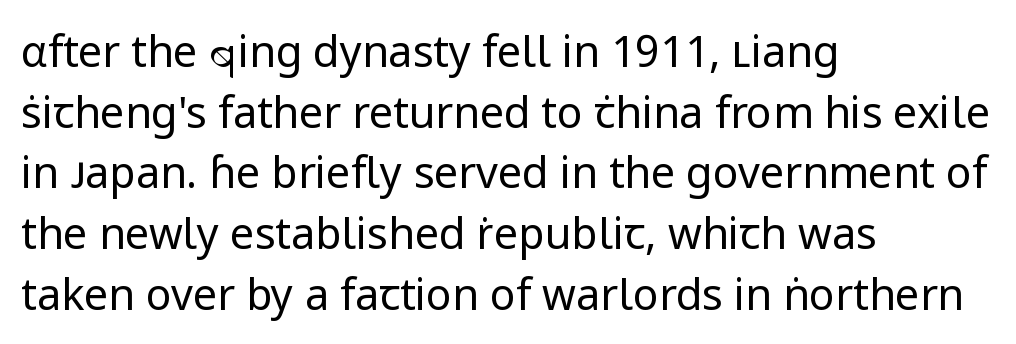
The image shows 43 px regular-weight sans-serif type, upright; set left-aligned, normal line spacing (1.41x), normal letter spacing, not underlined; low stroke contrast and a medium x-height.
